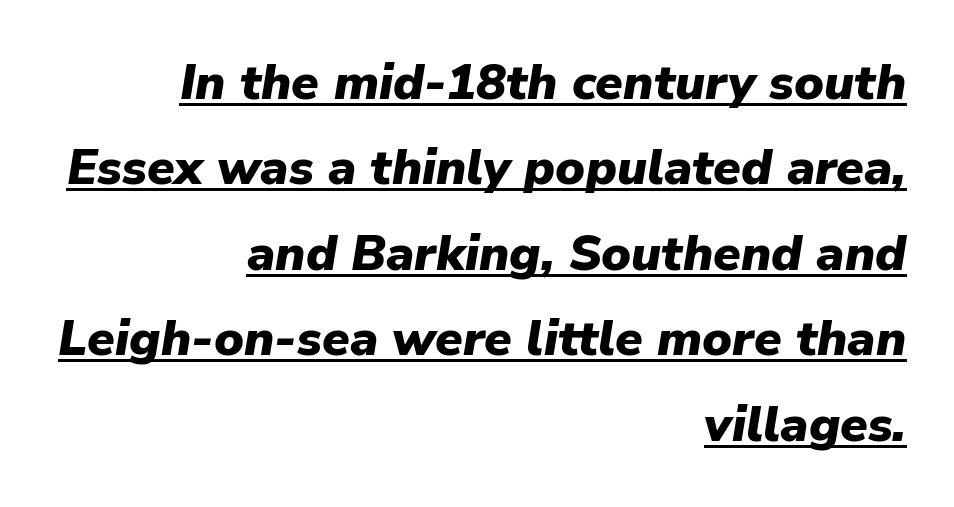
The image shows 50 px heavy type, italic (leaning right); set right-aligned, line spacing 1.71x, normal letter spacing, underlined; low stroke contrast and a medium x-height.
